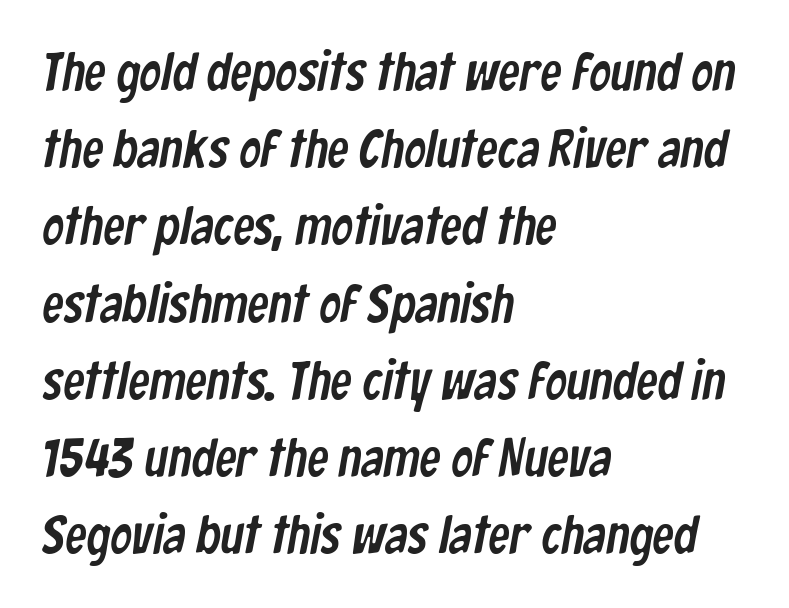
{"serif": "no", "width": "condensed", "stroke_contrast": "low", "x_height": "medium", "monospaced": "no", "underline": "no", "align": "left", "line_spacing": "normal", "line_spacing_ratio": 1.43, "letter_spacing": "normal", "letter_spacing_em": 0.0, "glyph_px": 54}
